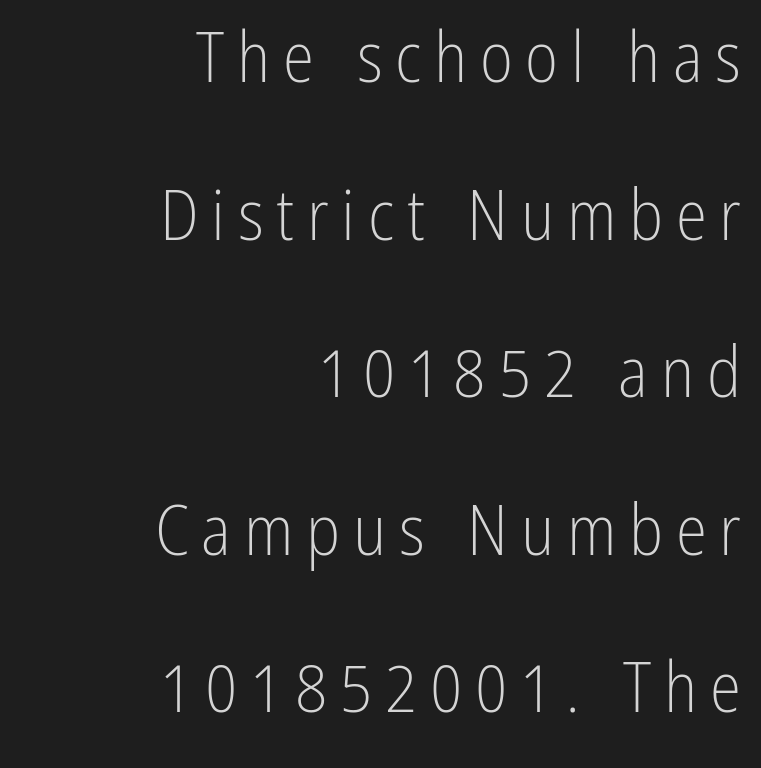
Q: Is the text bold? A: No.
Q: Is the text italic (slanted)? A: No, it is upright.
Q: Is the typeface a serif or a sans-serif typeface? A: Sans-serif.
Q: Is the text underlined? A: No.
Q: How is the paragraph aligned? A: Right-aligned.
Q: Is the spacing between lines tight, normal or loose? A: Loose.
Q: Width (condensed, normal, or wide)? A: Condensed.
Q: Stroke contrast? A: Low.
Q: x-height? A: Medium.
Q: Monospaced? A: No.
